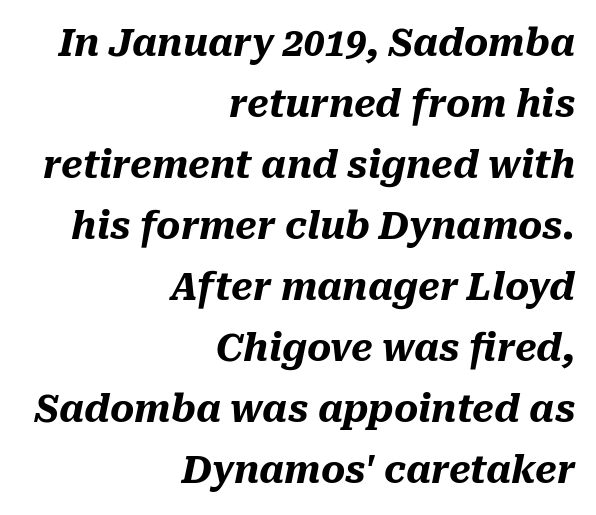
{"italic": "yes", "lean": "right", "slant_degrees": 10, "bold": "yes", "weight": "heavy", "width": "normal", "stroke_contrast": "medium", "x_height": "medium", "monospaced": "no", "underline": "no", "align": "right", "line_spacing": "normal", "line_spacing_ratio": 1.65, "letter_spacing": "normal", "letter_spacing_em": 0.0, "glyph_px": 37}
